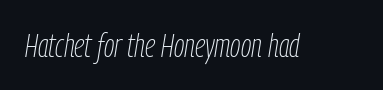
The image shows 33 px thin, condensed type, italic (leaning right); set normal letter spacing, not underlined; low stroke contrast and a medium x-height.
